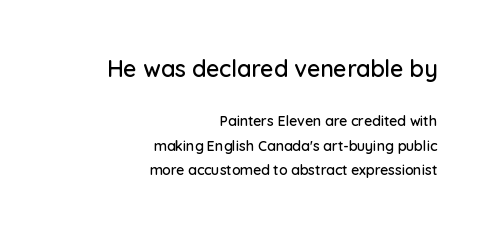
Q: Is the text italic (slanted)? A: No, it is upright.
Q: Is the text underlined? A: No.
Q: How is the paragraph aligned? A: Right-aligned.
Q: Is the spacing between letters normal or unusually wide? A: Normal.
Q: Which block of text is set in a larger size, the first (top) or the second (bottom)? A: The first (top) one.
